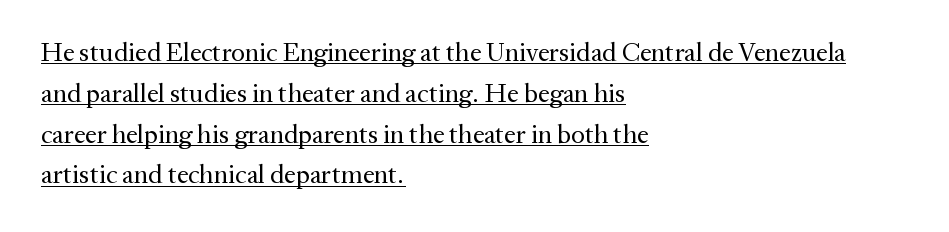
The image shows 26 px text type, upright; set left-aligned, normal line spacing (1.57x), normal letter spacing, underlined.
